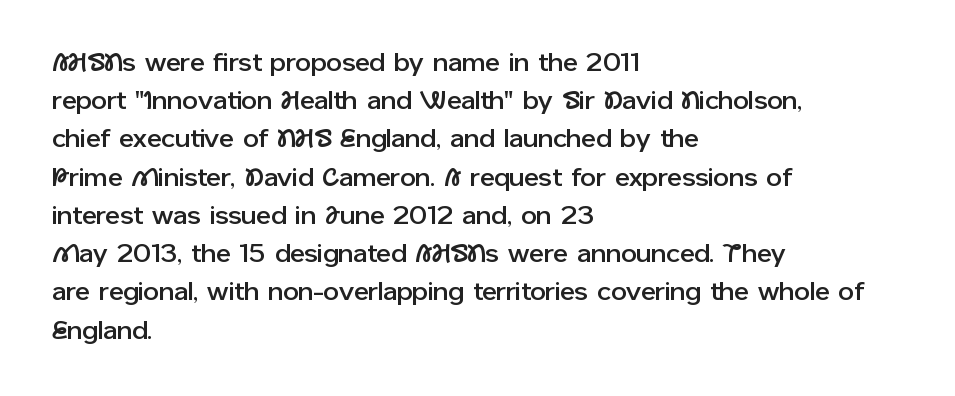
Q: Is the text italic (slanted)? A: No, it is upright.
Q: Is the text underlined? A: No.
Q: How is the paragraph aligned? A: Left-aligned.
Q: Is the spacing between letters normal or unusually wide? A: Normal.
Q: Is the spacing between lines tight, normal or loose? A: Normal.
